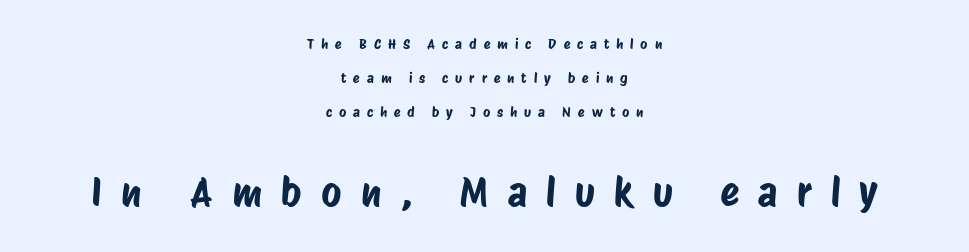
Q: Is the typeface a serif or a sans-serif typeface? A: Sans-serif.
Q: Is the text underlined? A: No.
Q: How is the paragraph aligned? A: Centered.
Q: Is the spacing between letters normal or unusually wide? A: Unusually wide.
Q: Is the spacing between lines tight, normal or loose? A: Loose.
Q: Which block of text is set in a larger size, the first (top) or the second (bottom)? A: The second (bottom) one.
Q: Width (condensed, normal, or wide)? A: Condensed.
Q: Stroke contrast? A: Low.
Q: x-height? A: Large.
Q: Monospaced? A: No.
